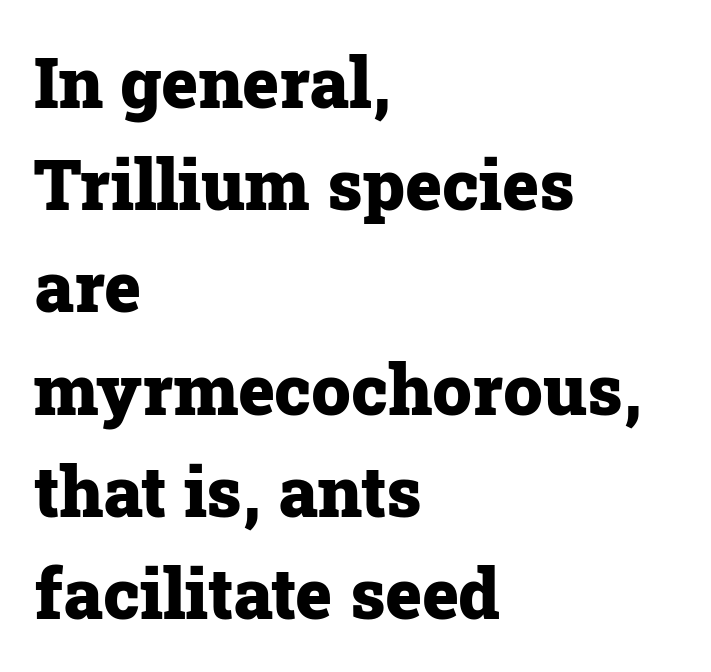
{"serif": "yes", "italic": "no", "bold": "yes", "weight": "heavy", "width": "normal", "stroke_contrast": "low", "x_height": "medium", "monospaced": "no", "underline": "no", "align": "left", "line_spacing": "normal", "line_spacing_ratio": 1.46, "letter_spacing": "normal", "letter_spacing_em": 0.0, "glyph_px": 70}
